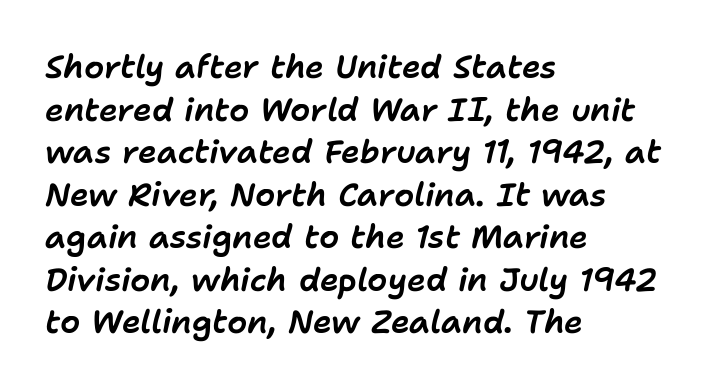
{"italic": "yes", "lean": "right", "slant_degrees": 11, "width": "normal", "stroke_contrast": "low", "x_height": "medium", "monospaced": "no", "underline": "no", "align": "left", "line_spacing": "normal", "line_spacing_ratio": 1.33, "letter_spacing": "normal", "letter_spacing_em": 0.0, "glyph_px": 32}
